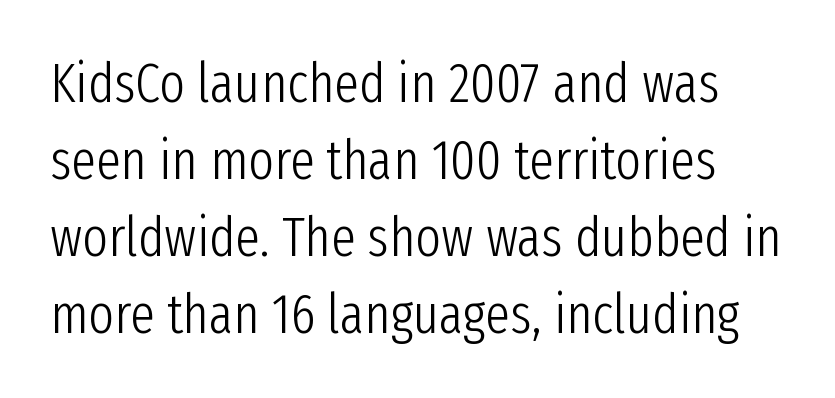
{"serif": "no", "italic": "no", "bold": "no", "weight": "light", "width": "condensed", "stroke_contrast": "low", "x_height": "medium", "monospaced": "no", "underline": "no", "line_spacing": "normal", "line_spacing_ratio": 1.4, "letter_spacing": "normal", "letter_spacing_em": 0.0, "glyph_px": 55}
